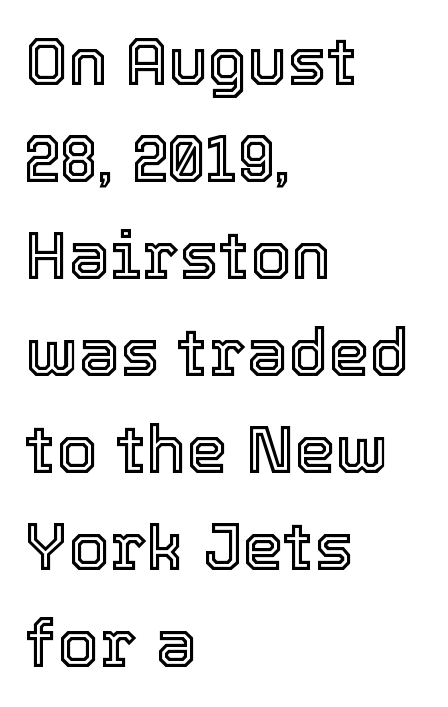
Q: Is the text italic (slanted)? A: No, it is upright.
Q: Is the text underlined? A: No.
Q: How is the paragraph aligned? A: Left-aligned.
Q: Is the spacing between letters normal or unusually wide? A: Normal.
Q: Is the spacing between lines tight, normal or loose? A: Normal.
Q: Width (condensed, normal, or wide)? A: Normal.
Q: x-height? A: Medium.
Q: Monospaced? A: No.
